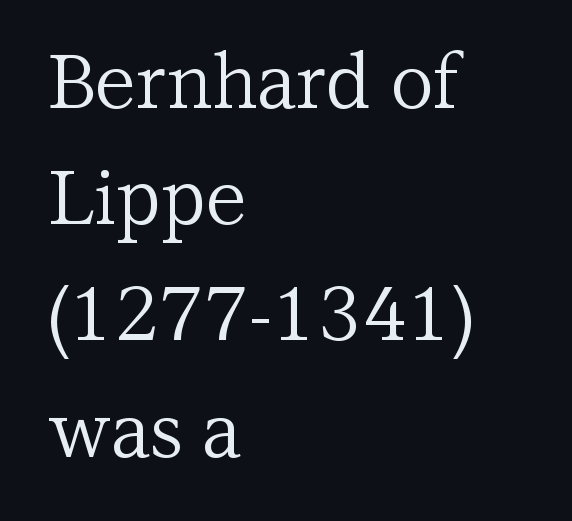
{"serif": "yes", "italic": "no", "bold": "no", "weight": "regular", "width": "normal", "stroke_contrast": "medium", "x_height": "medium", "monospaced": "no", "underline": "no", "align": "left", "line_spacing": "normal", "line_spacing_ratio": 1.55, "letter_spacing": "normal", "letter_spacing_em": 0.0, "glyph_px": 75}
